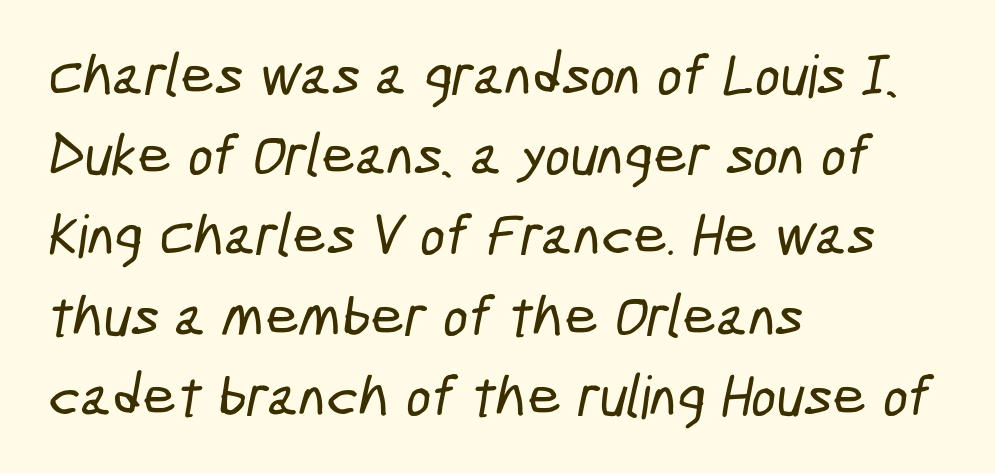
Think of a printed novel: that variable character pitch is what you see here. I'd call this a sans setting — the letters go barefoot. In CSS terms this would be text-align: left. The glyphs are unaccompanied by any horizontal stroke below them. The rendering uses a moderate line-height, typical for paragraphs.
